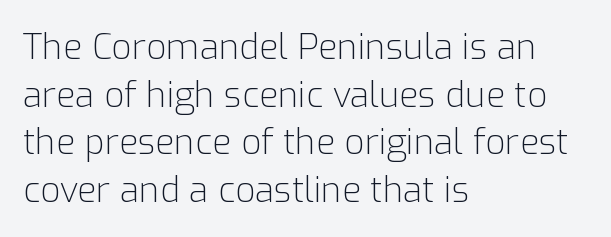
The lines in this sample share a left origin and differ only in where they stop. The area under the type is left untouched. Nope, not italic — everything's standing straight. The cut favours lightness, reaching ordinary text weight at its darkest.
